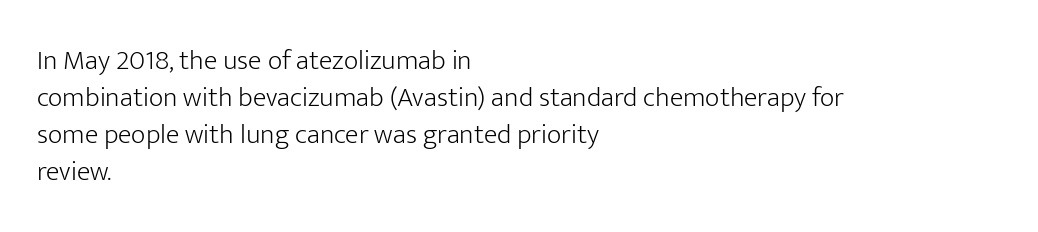
Descenders are the only things crossing below the line. The setting favours the left margin, as ordinary paragraphs usually do. The strokes are not fattened; the text isn't bold. Inter-character spacing is left at the font's built-in metrics.
